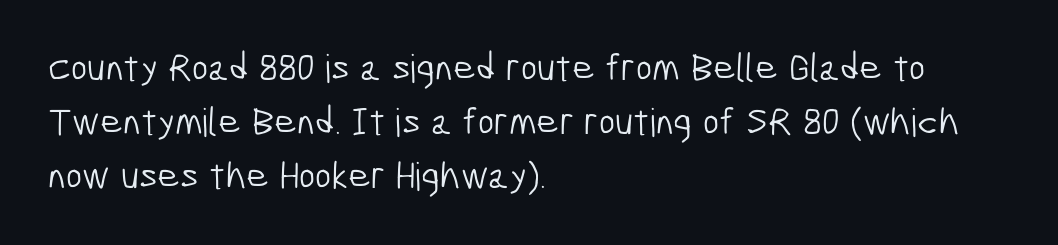
Q: Is the text bold? A: No.
Q: Is the typeface a serif or a sans-serif typeface? A: Sans-serif.
Q: Is the text underlined? A: No.
Q: How is the paragraph aligned? A: Left-aligned.
Q: Is the spacing between letters normal or unusually wide? A: Normal.
Q: Is the spacing between lines tight, normal or loose? A: Normal.
Q: Width (condensed, normal, or wide)? A: Condensed.
Q: Stroke contrast? A: Low.
Q: x-height? A: Medium.
Q: Monospaced? A: No.
